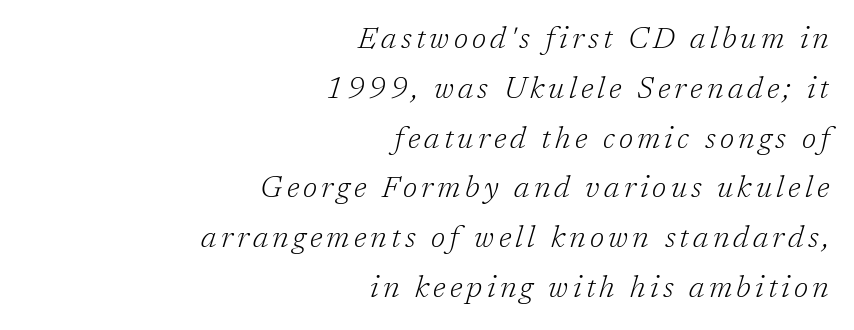
Stems here are at most as thick as an everyday book face. Classification — serif. Beneath every word, the page is bare. Here the designer chose a conventional face with non-uniform glyph widths. The paragraph shown leans on its right margin. Notice how the stems are inclined rather than vertical — that's the hallmark of italics.
